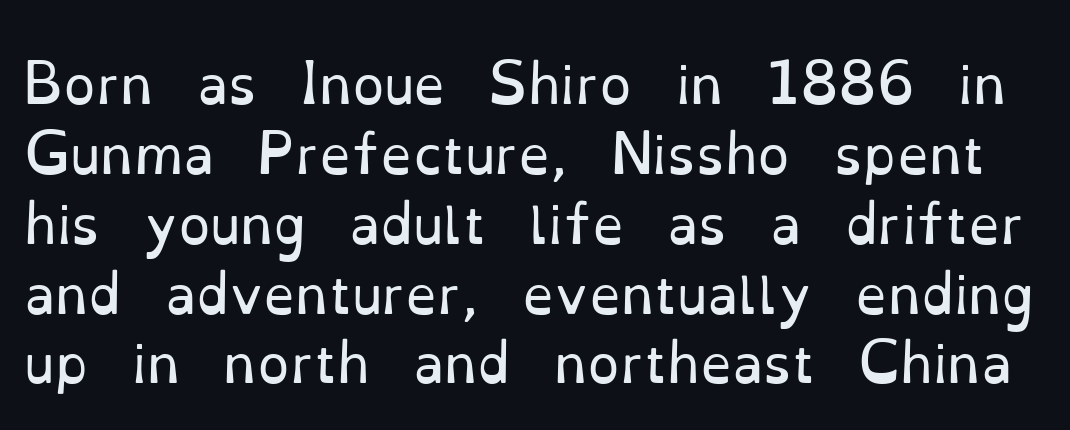
Each word holds together tightly as a unit, with standard inter-letter gaps. A typesetter would call this proportional, since set widths differ per character. Successive baselines arrive at the customary interval. A light-to-regular cut is what we see here. A typesetter would mark this as roman, not italic. Regarding serifs, this sample has them.
